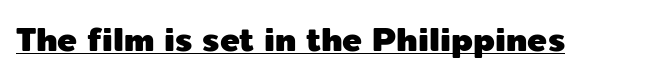
Q: Is the text italic (slanted)? A: No, it is upright.
Q: Is the typeface a serif or a sans-serif typeface? A: Sans-serif.
Q: Is the text underlined? A: Yes.
Q: Is the spacing between letters normal or unusually wide? A: Normal.
Q: Width (condensed, normal, or wide)? A: Normal.
Q: x-height? A: Medium.
Q: Monospaced? A: No.
